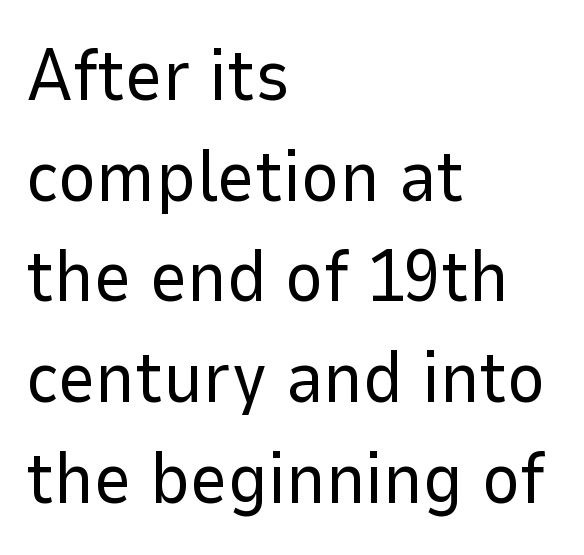
{"serif": "no", "italic": "no", "bold": "no", "weight": "regular", "width": "normal", "stroke_contrast": "low", "x_height": "medium", "monospaced": "no", "underline": "no", "align": "left", "line_spacing": "normal", "line_spacing_ratio": 1.38, "letter_spacing": "normal", "letter_spacing_em": 0.0, "glyph_px": 73}
